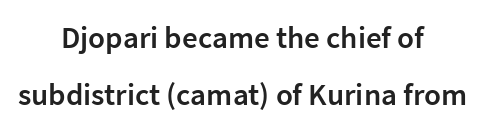
Do the letters lean? They stand straight. Unmarked baselines from the first word to the last. The rendering keeps characters at their native spacing. Nothing sits at the stroke ends, so this counts as sans-serif. Casual observation: everything's sitting right in the middle. These lines are rendered in a variable-pitch font.
